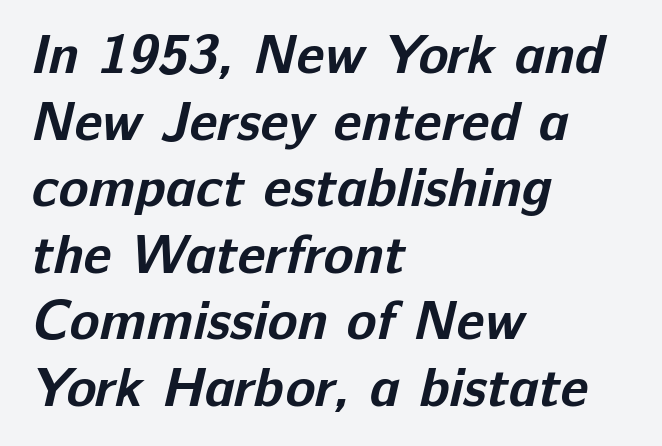
Is the letter spacing exaggerated? No — it looks like the ordinary default. A bare baseline throughout the passage. The rendering shows plain stroke endings on the letterforms — a sans-serif design. Looks like regular typesetting: each glyph gets only the width it needs.
